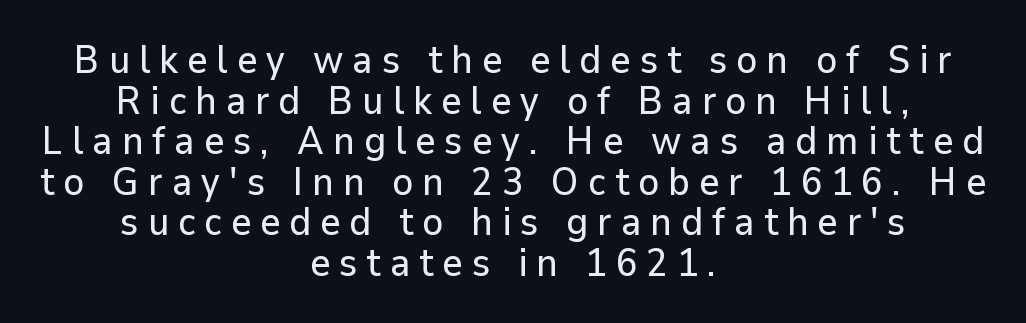
Examine the stroke ends and you'll find no serifs. The lines in this sample share a center point and differ in where they start and stop. Reading down the column, the eye jumps only a short way to each next line. Check the space under the baseline: it is left empty. This sample has the flowing, uneven cadence of proportional lettering. You could only call the tracking loose — the letters float apart.
